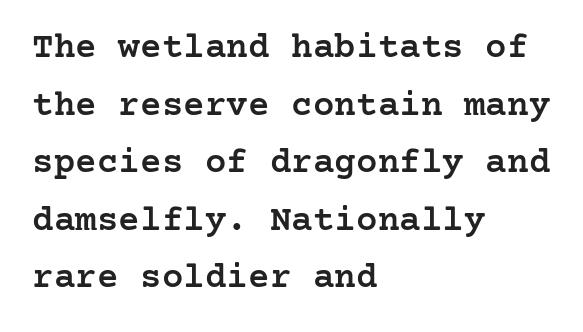
The image shows 36 px semibold serif type, upright; set left-aligned, normal line spacing (1.6x), normal letter spacing, not underlined; low stroke contrast and a medium x-height.
